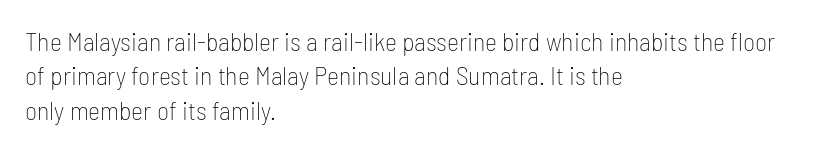
The image shows 26 px text type, upright; set left-aligned, normal line spacing (1.32x), normal letter spacing, not underlined.
